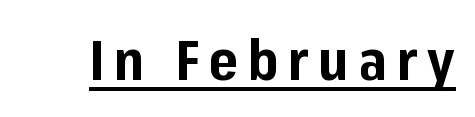
Does the lettering tilt? It doesn't — this is upright. The characters display no serif detailing; their extremities are plain. These lines are rendered in a variable-pitch font. A typographer would call this underscored text. I'd describe the lettering as bold — thick and assertive.
